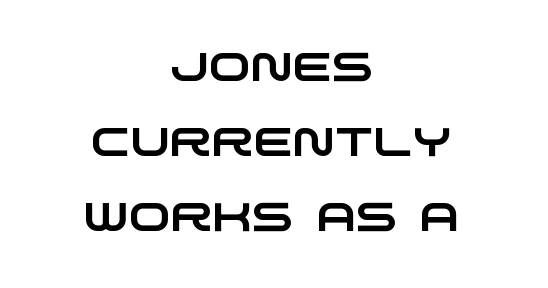
{"serif": "no", "width": "wide", "stroke_contrast": "low", "x_height": "large", "monospaced": "no", "underline": "no", "align": "center", "line_spacing_ratio": 1.87, "letter_spacing": "normal", "letter_spacing_em": 0.0, "glyph_px": 40}
